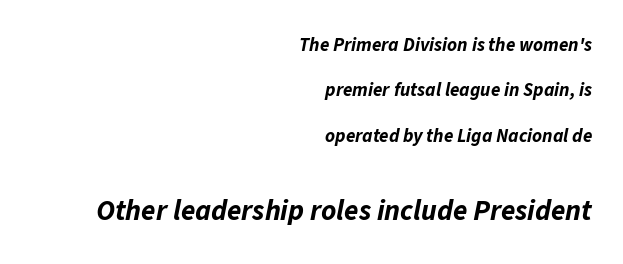
Reading down the block, your eye finds every line finishing at a fixed right position. Unmarked baselines from the first word to the last. Quick note: italic. Short note: letters normally spaced. Leading is clearly above the norm, producing a sparse column. Compare the two chunks: the lower has the greater cap height.
